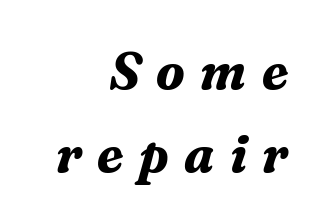
Q: Is the text bold? A: Yes.
Q: Is the text italic (slanted)? A: Yes, it leans right by about 16 degrees.
Q: Is the typeface a serif or a sans-serif typeface? A: Serif.
Q: Is the text underlined? A: No.
Q: How is the paragraph aligned? A: Right-aligned.
Q: Is the spacing between letters normal or unusually wide? A: Unusually wide.
Q: Is the spacing between lines tight, normal or loose? A: Normal.
Q: Width (condensed, normal, or wide)? A: Normal.
Q: Stroke contrast? A: Medium.
Q: x-height? A: Medium.
Q: Monospaced? A: No.
